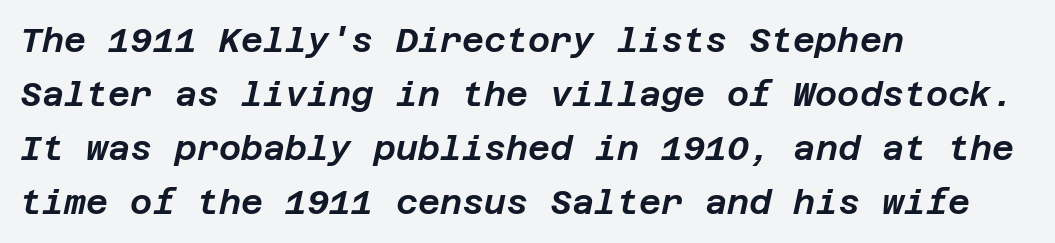
Is the letter spacing exaggerated? No — it looks like the ordinary default. Which margin do the lines hug? The left one — the right edge is uneven. Students, observe: this is what conventionally led text looks like. Words float on clear page, feet unadorned.
